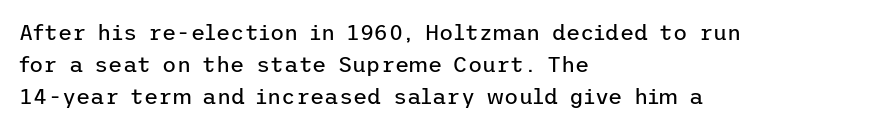
Weight: in the light-to-regular range. These lines keep a tight, regular rhythm from letter to letter. Any mark beneath the type? The region is blank. Left-aligned paragraph, ragged on the right. If you drew a line through each stem, it would be perfectly vertical. Honestly, the row spacing looks completely unremarkable.
